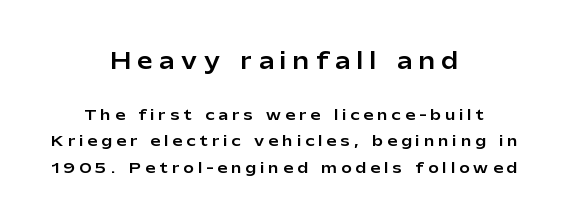
{"italic": "no", "underline": "no", "align": "center", "line_spacing_ratio": 1.88, "letter_spacing": "wide", "letter_spacing_em": 0.31, "larger_block": "first", "size_ratio": 1.57, "glyph_px": 22}
